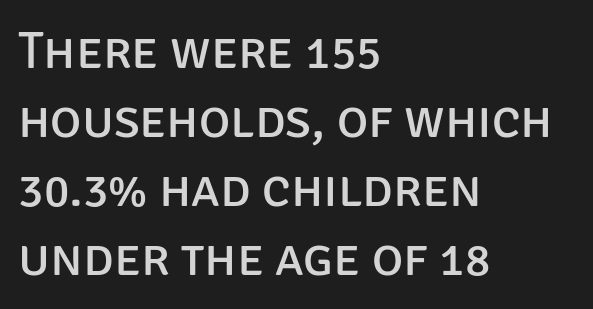
Characters follow at the spacing the type designer built in. Students, observe: this is what conventionally led text looks like. This rendering uses left alignment, leaving the right contour irregular. A roman cut, with each character standing at attention. Looks like regular typesetting: each glyph gets only the width it needs. Letterform terminals end flat and unadorned throughout the passage.
